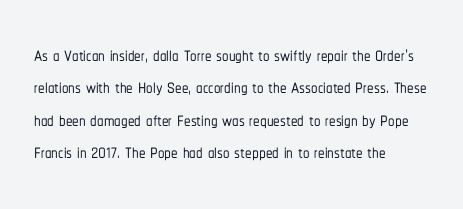
These lines sit exactly where default settings would place them. The letters stand upright; this is a roman face. Typeset ragged right — the left edge is the straight one. Just letters on the line, the space beneath them empty. Caption: standard tracking, unaltered.
